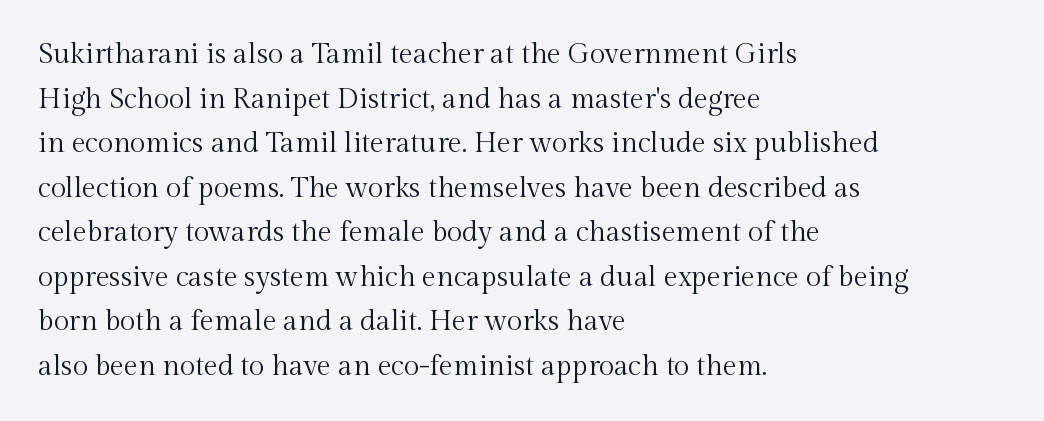
The image shows 28 px regular-weight serif type, upright; set left-aligned, normal line spacing (1.59x), normal letter spacing, not underlined; a medium x-height.
